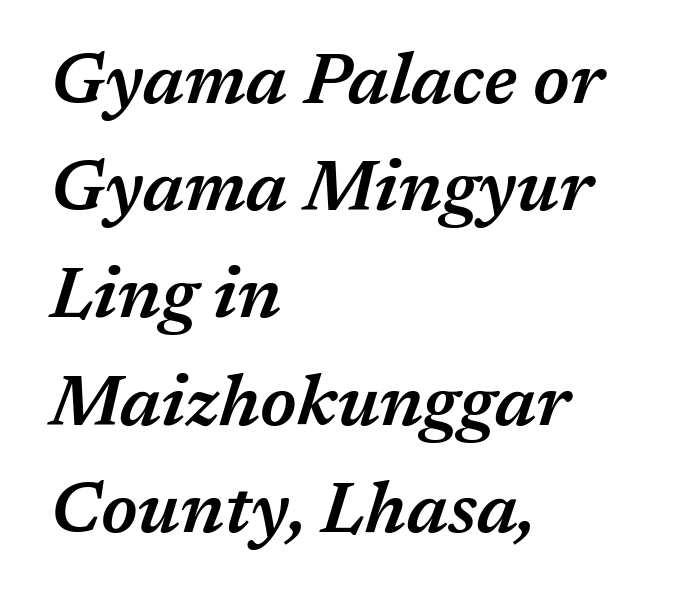
Descenders are the only things crossing below the line. Compared with typical body copy, the letter spacing here is the same. A somewhat darkened texture: the type is semibold rather than bold. The rendering uses natural spacing where letterforms have individual widths. Designer's note — italics engaged. Is the block centered? No — it sits flush against the left margin.
